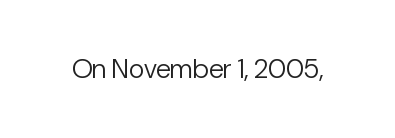
The image shows 27 px text type, upright; set normal letter spacing, not underlined.
